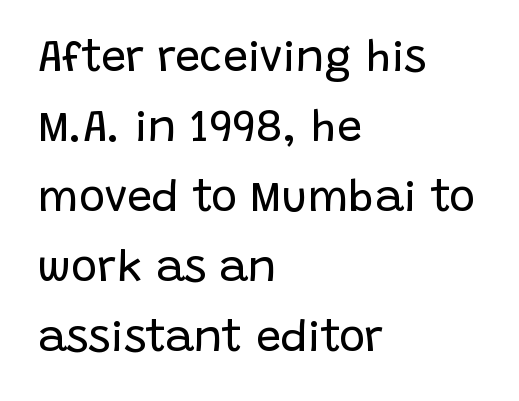
The image shows 44 px regular-weight sans-serif type, upright; set left-aligned, normal line spacing (1.59x), normal letter spacing, not underlined; low stroke contrast and a large x-height.
